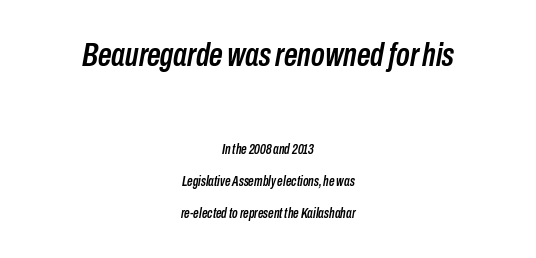
Between these two stacked blocks, the higher one wins on size. A clean baseline with only descenders dipping below it. The rendering applies a slant to the glyphs. Standard letterfit; no display-style spreading of the glyphs.
